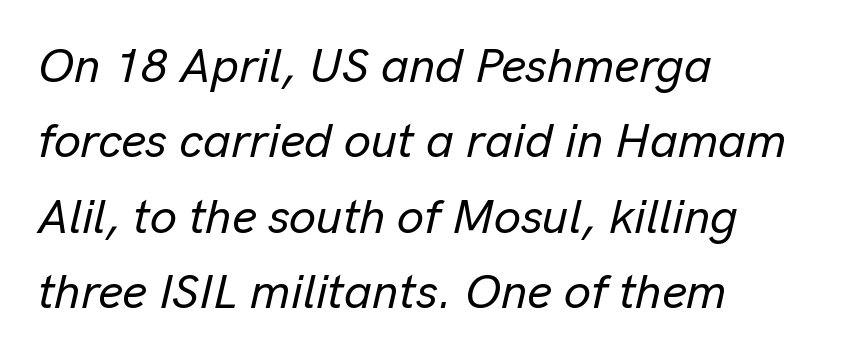
This rendering uses left alignment, leaving the right contour irregular. A typesetter would call this zero additional tracking. One glance says typical: line gaps are just what's usual. Italic? Definitely — the glyphs are oblique.
